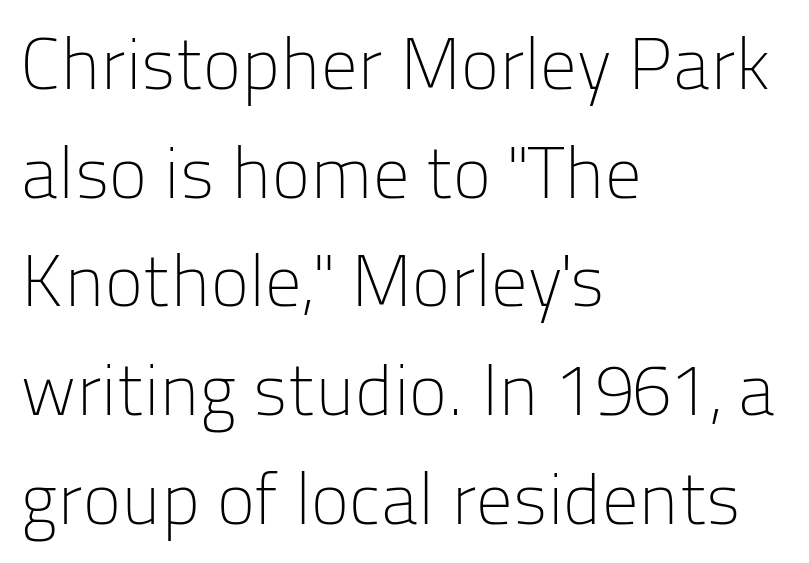
{"serif": "no", "italic": "no", "bold": "no", "weight": "light", "width": "normal", "stroke_contrast": "low", "x_height": "medium", "monospaced": "no", "underline": "no", "align": "left", "line_spacing": "normal", "line_spacing_ratio": 1.51, "letter_spacing": "normal", "letter_spacing_em": 0.0, "glyph_px": 72}
